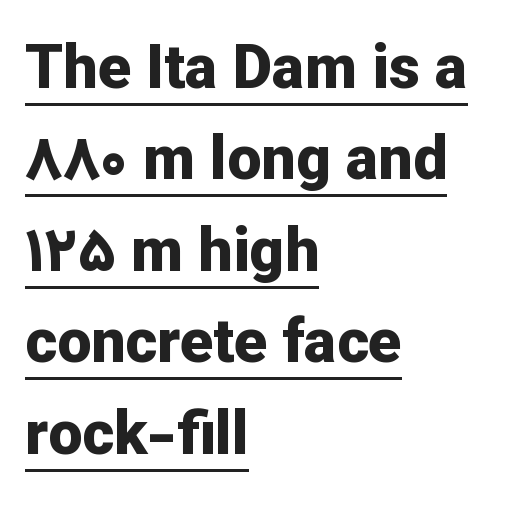
Q: Is the text bold? A: Yes.
Q: Is the text italic (slanted)? A: No, it is upright.
Q: Is the typeface a serif or a sans-serif typeface? A: Sans-serif.
Q: Is the text underlined? A: Yes.
Q: How is the paragraph aligned? A: Left-aligned.
Q: Is the spacing between letters normal or unusually wide? A: Normal.
Q: Is the spacing between lines tight, normal or loose? A: Normal.
Q: Width (condensed, normal, or wide)? A: Normal.
Q: Stroke contrast? A: Low.
Q: x-height? A: Medium.
Q: Monospaced? A: No.
